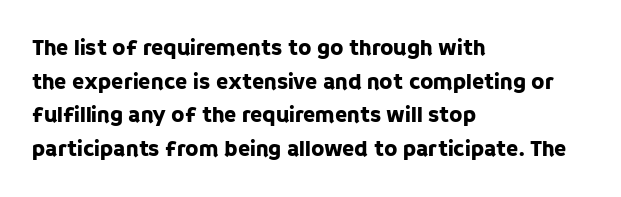
Q: Is the text italic (slanted)? A: No, it is upright.
Q: Is the text underlined? A: No.
Q: How is the paragraph aligned? A: Left-aligned.
Q: Is the spacing between letters normal or unusually wide? A: Normal.
Q: Is the spacing between lines tight, normal or loose? A: Normal.
